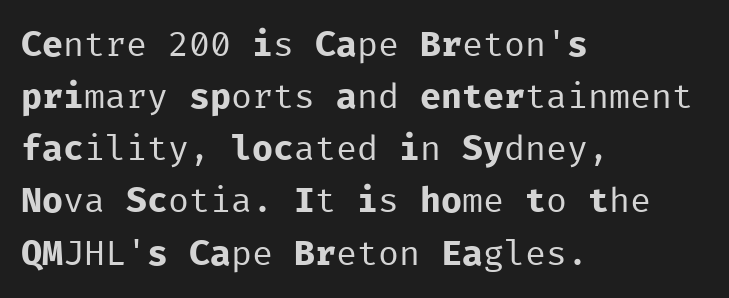
{"serif": "no", "italic": "no", "bold": "no", "weight": "regular", "width": "normal", "stroke_contrast": "low", "x_height": "medium", "monospaced": "yes", "underline": "no", "align": "left", "line_spacing": "normal", "line_spacing_ratio": 1.49, "letter_spacing": "normal", "letter_spacing_em": 0.0, "glyph_px": 35}
